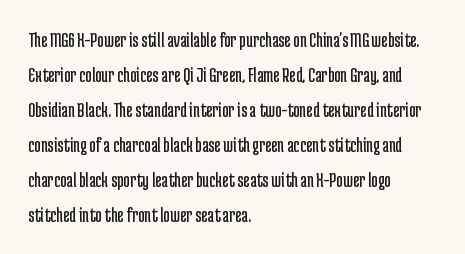
{"italic": "no", "bold": "no", "underline": "no", "align": "left", "line_spacing": "normal", "line_spacing_ratio": 1.59, "letter_spacing": "normal", "letter_spacing_em": 0.0, "glyph_px": 22}
